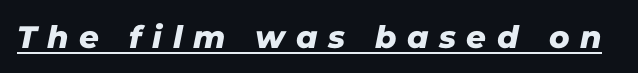
Q: Is the typeface a serif or a sans-serif typeface? A: Sans-serif.
Q: Is the text underlined? A: Yes.
Q: Is the spacing between letters normal or unusually wide? A: Unusually wide.
Q: Width (condensed, normal, or wide)? A: Normal.
Q: Stroke contrast? A: Low.
Q: x-height? A: Medium.
Q: Monospaced? A: No.
